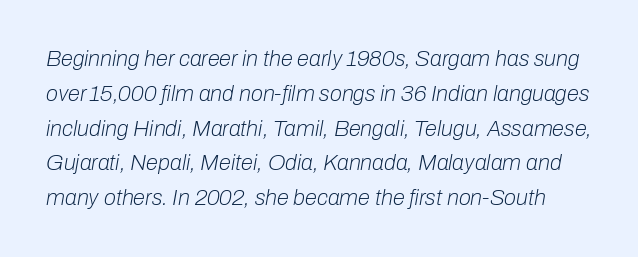
Q: Is the text bold? A: No.
Q: Is the text italic (slanted)? A: Yes, it leans right by about 10 degrees.
Q: Is the text underlined? A: No.
Q: Is the spacing between letters normal or unusually wide? A: Normal.
Q: Is the spacing between lines tight, normal or loose? A: Normal.
